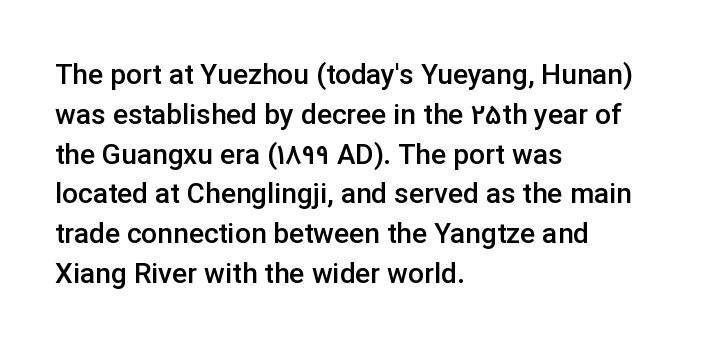
The image shows 28 px semibold sans-serif type, upright; set left-aligned, normal line spacing (1.42x), normal letter spacing, not underlined; low stroke contrast and a medium x-height.
